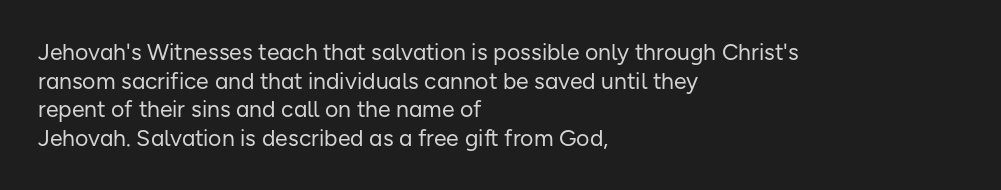
The image shows 23 px text type, upright; set left-aligned, line spacing 1.24x, normal letter spacing, not underlined.
